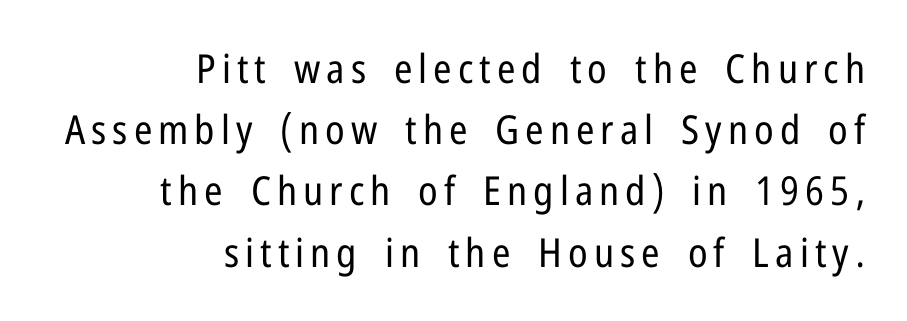
{"serif": "no", "italic": "no", "bold": "no", "weight": "regular", "width": "condensed", "stroke_contrast": "low", "x_height": "medium", "monospaced": "no", "underline": "no", "align": "right", "line_spacing": "normal", "line_spacing_ratio": 1.53, "glyph_px": 40}
